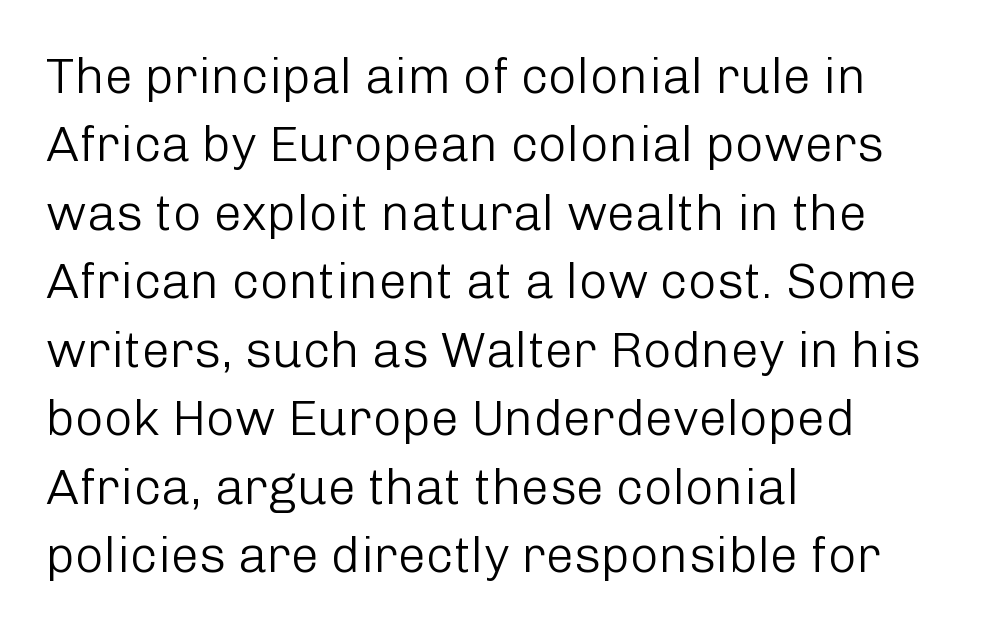
Q: Is the text bold? A: No.
Q: Is the text italic (slanted)? A: No, it is upright.
Q: Is the typeface a serif or a sans-serif typeface? A: Sans-serif.
Q: Is the text underlined? A: No.
Q: How is the paragraph aligned? A: Left-aligned.
Q: Is the spacing between letters normal or unusually wide? A: Normal.
Q: Is the spacing between lines tight, normal or loose? A: Normal.
Q: Width (condensed, normal, or wide)? A: Normal.
Q: Stroke contrast? A: Low.
Q: x-height? A: Medium.
Q: Monospaced? A: No.
